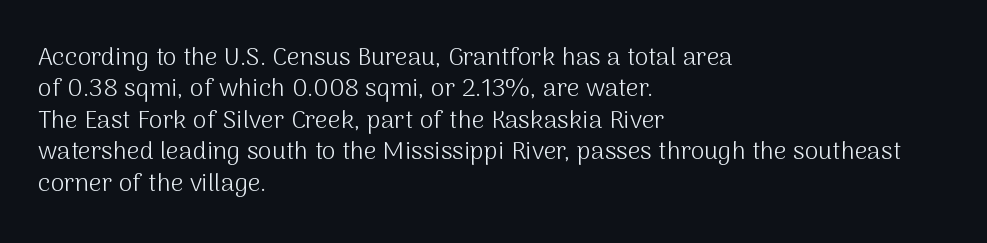
No letter is thick-stroked: the sample isn't bold. This is roman type, the default non-slanted kind. One glance says typical: line gaps are just what's usual. Plain, unruled lines of type. This sample is left-justified, so line endings fall wherever the words run out.
